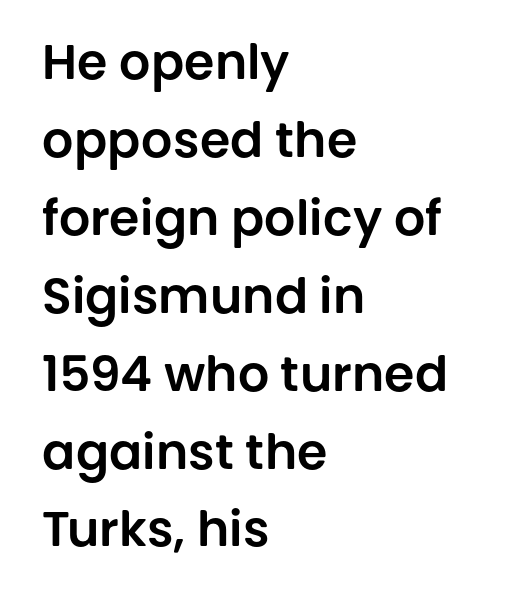
Left-aligned paragraph, ragged on the right. Upright lettering throughout. Character widths vary here, with narrow letters taking less room than wide ones. Note: no serifs on the glyphs.
